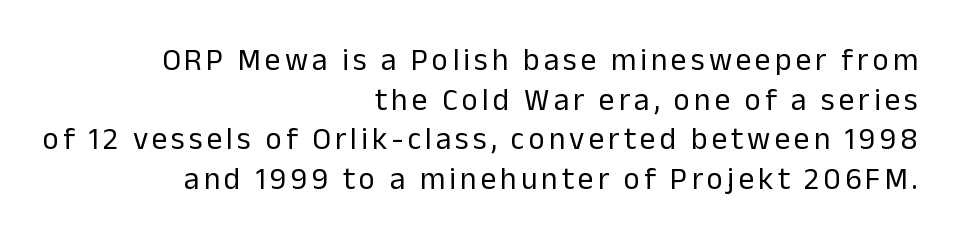
{"serif": "no", "italic": "no", "bold": "no", "weight": "regular", "width": "normal", "stroke_contrast": "low", "x_height": "medium", "monospaced": "no", "underline": "no", "align": "right", "line_spacing": "normal", "line_spacing_ratio": 1.28, "glyph_px": 31}
